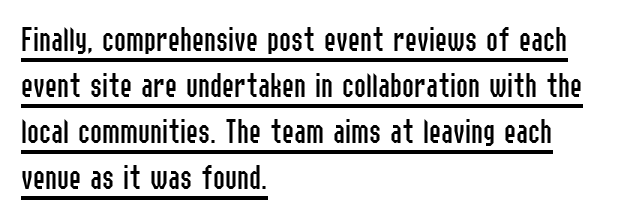
Q: Is the text bold? A: No.
Q: Is the text italic (slanted)? A: No, it is upright.
Q: Is the typeface a serif or a sans-serif typeface? A: Sans-serif.
Q: Is the text underlined? A: Yes.
Q: How is the paragraph aligned? A: Left-aligned.
Q: Is the spacing between letters normal or unusually wide? A: Normal.
Q: Is the spacing between lines tight, normal or loose? A: Normal.
Q: Width (condensed, normal, or wide)? A: Condensed.
Q: Stroke contrast? A: Low.
Q: x-height? A: Medium.
Q: Monospaced? A: No.
